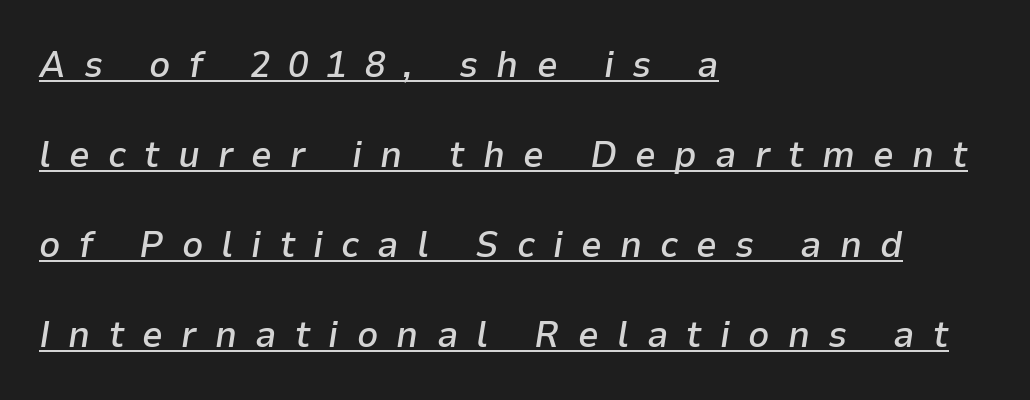
A classic flush-left, rag-right setting is used for this passage. The glyphs look as if they've been sheared to an angle. Look at the tracking — it's clearly loosened, letters drifting apart. The string is rendered with underlining switched on.
